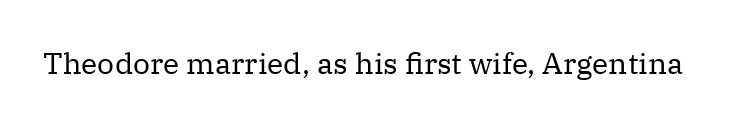
Q: Is the text bold? A: No.
Q: Is the text italic (slanted)? A: No, it is upright.
Q: Is the typeface a serif or a sans-serif typeface? A: Serif.
Q: Is the text underlined? A: No.
Q: Is the spacing between letters normal or unusually wide? A: Normal.
Q: Width (condensed, normal, or wide)? A: Normal.
Q: Stroke contrast? A: Medium.
Q: x-height? A: Medium.
Q: Monospaced? A: No.
